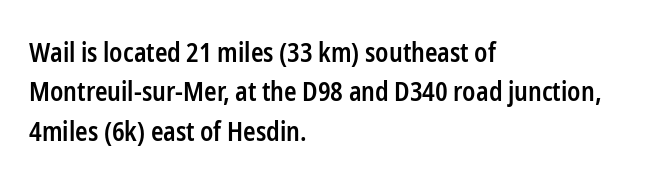
The image shows 26 px text type, upright; set left-aligned, normal line spacing (1.51x), normal letter spacing, not underlined.
